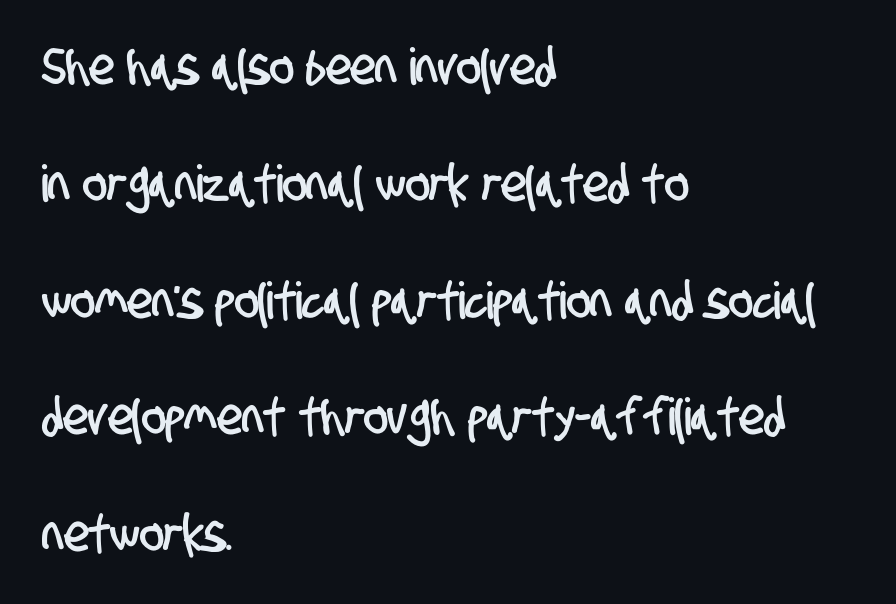
Q: Is the typeface a serif or a sans-serif typeface? A: Sans-serif.
Q: Is the text underlined? A: No.
Q: How is the paragraph aligned? A: Left-aligned.
Q: Is the spacing between letters normal or unusually wide? A: Normal.
Q: Is the spacing between lines tight, normal or loose? A: Loose.
Q: Width (condensed, normal, or wide)? A: Condensed.
Q: Stroke contrast? A: Low.
Q: x-height? A: Large.
Q: Monospaced? A: No.
